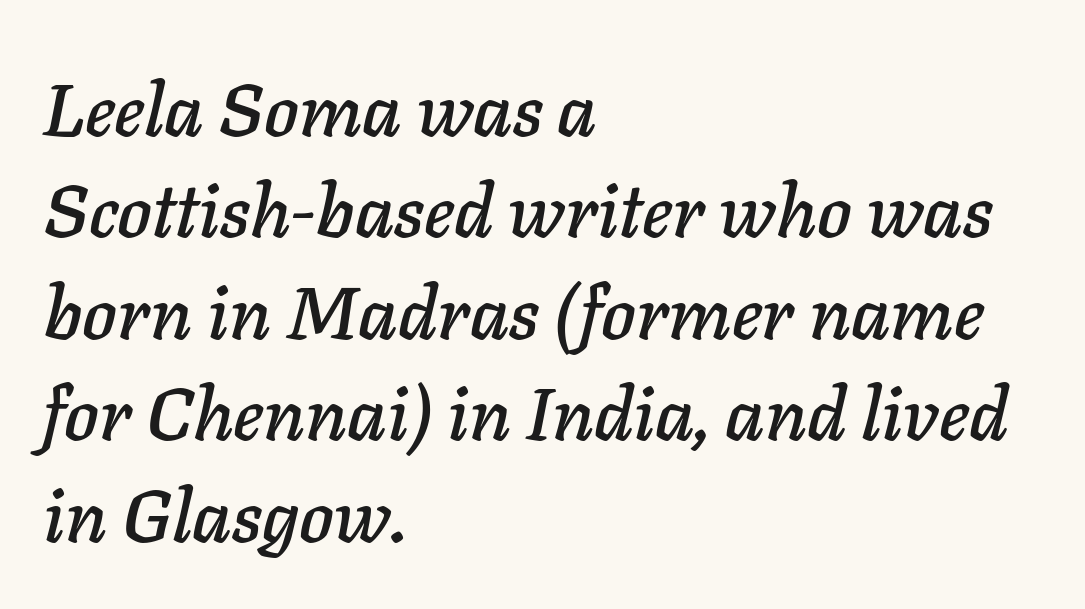
The image shows 74 px text type, italic (leaning right); set left-aligned, normal line spacing (1.37x), normal letter spacing, not underlined; low stroke contrast and a medium x-height.
